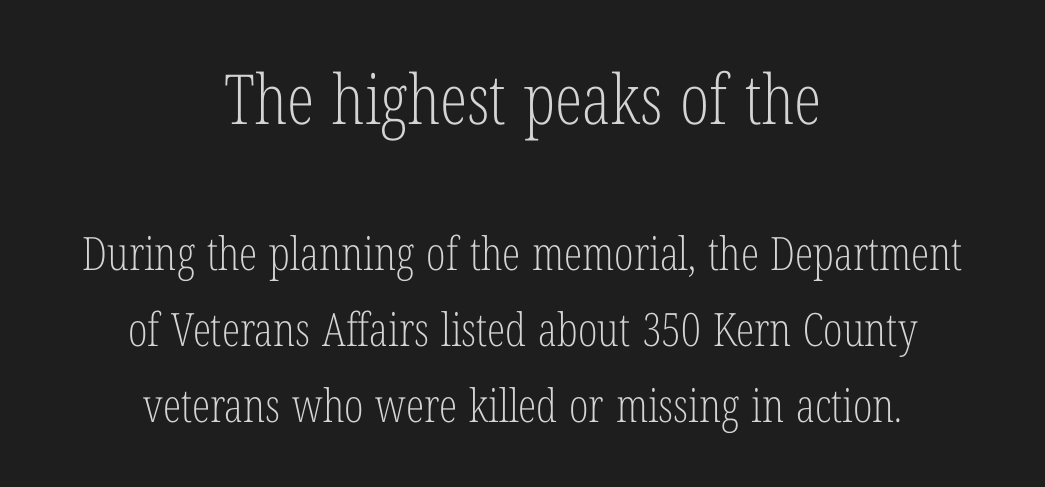
Each letter's strokes conclude with small projecting serifs. The text block is weighted toward neither margin, spreading evenly from the middle. In terms of posture, this sample is upright. Each word holds together tightly as a unit, with standard inter-letter gaps.
